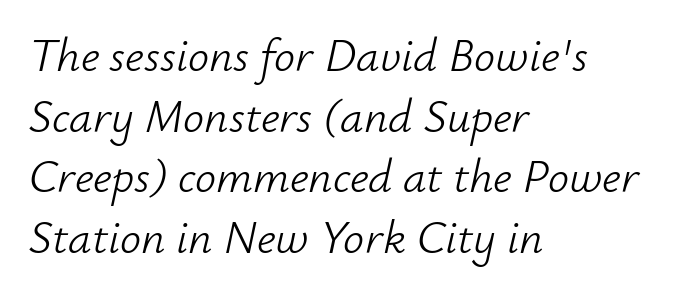
The image shows 47 px light type, italic (leaning right); set left-aligned, normal line spacing (1.29x), normal letter spacing, not underlined; low stroke contrast and a small x-height.
